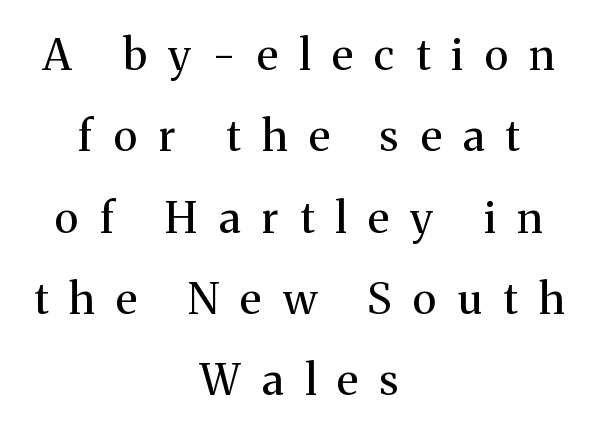
Typeset on center — no edge is straight. Vertical stems look standard width or narrower in stroke. Do the characters align in a grid? No, the font is proportional. The letters stand upright; this is a roman face. Look at the tracking — it's clearly loosened, letters drifting apart. Bare-footed words on every line.
